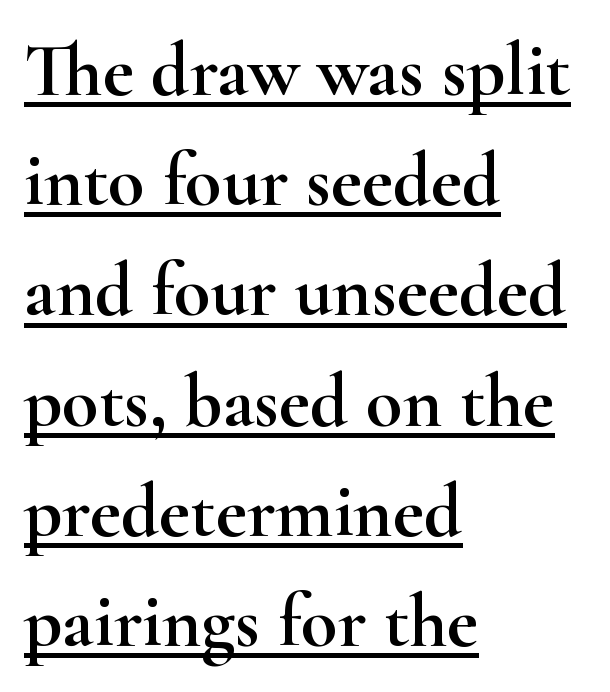
The typesetter chose a ragged-right arrangement here. Successive baselines arrive at the customary interval. Each word holds together tightly as a unit, with standard inter-letter gaps. Does a line run under the words? Yes, clearly. The lettering holds an erect, upright posture throughout. What kind of face is this? One with serifs.
